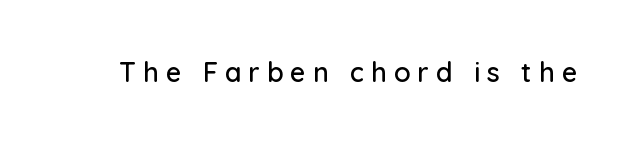
The image shows 27 px text type, upright; set unusually wide letter spacing (+0.26 em), not underlined.
